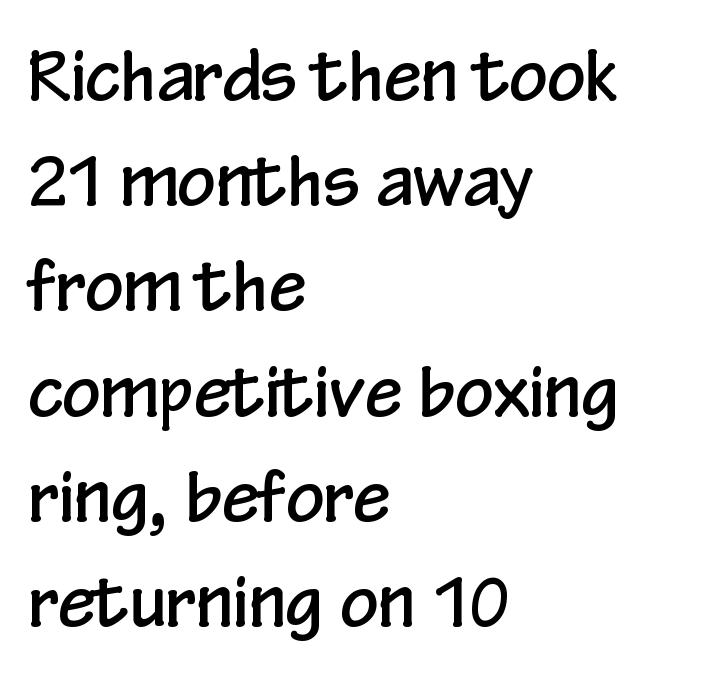
Q: Is the text italic (slanted)? A: No, it is upright.
Q: Is the typeface a serif or a sans-serif typeface? A: Sans-serif.
Q: Is the text underlined? A: No.
Q: How is the paragraph aligned? A: Left-aligned.
Q: Is the spacing between letters normal or unusually wide? A: Normal.
Q: Is the spacing between lines tight, normal or loose? A: Normal.
Q: Width (condensed, normal, or wide)? A: Condensed.
Q: Stroke contrast? A: Low.
Q: x-height? A: Medium.
Q: Monospaced? A: No.
